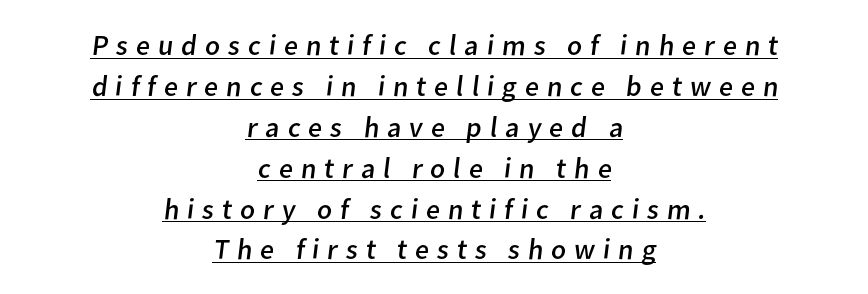
Q: Is the text bold? A: No.
Q: Is the typeface a serif or a sans-serif typeface? A: Sans-serif.
Q: Is the text underlined? A: Yes.
Q: How is the paragraph aligned? A: Centered.
Q: Is the spacing between letters normal or unusually wide? A: Unusually wide.
Q: Is the spacing between lines tight, normal or loose? A: Normal.
Q: Width (condensed, normal, or wide)? A: Normal.
Q: Stroke contrast? A: Low.
Q: x-height? A: Medium.
Q: Monospaced? A: No.
